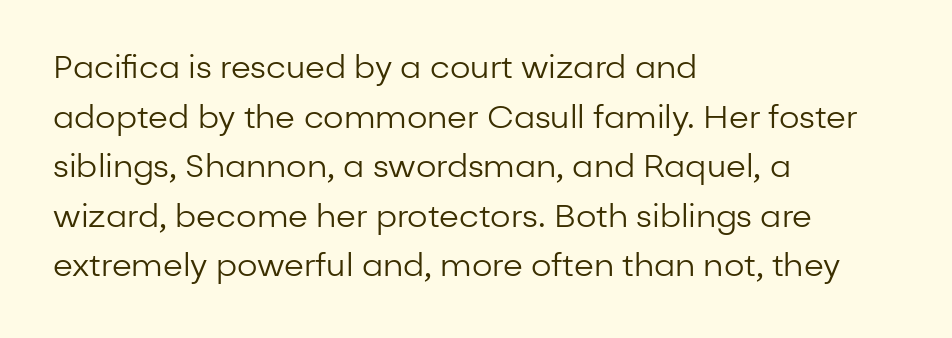
Q: Is the text bold? A: No.
Q: Is the text italic (slanted)? A: No, it is upright.
Q: Is the typeface a serif or a sans-serif typeface? A: Sans-serif.
Q: Is the text underlined? A: No.
Q: How is the paragraph aligned? A: Left-aligned.
Q: Is the spacing between letters normal or unusually wide? A: Normal.
Q: Is the spacing between lines tight, normal or loose? A: Normal.
Q: Width (condensed, normal, or wide)? A: Normal.
Q: Stroke contrast? A: Low.
Q: x-height? A: Medium.
Q: Monospaced? A: No.
